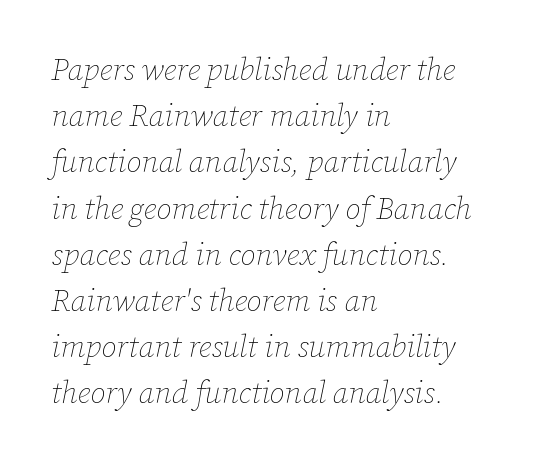
Q: Is the text bold? A: No.
Q: Is the text italic (slanted)? A: Yes, it leans right by about 12 degrees.
Q: Is the text underlined? A: No.
Q: How is the paragraph aligned? A: Left-aligned.
Q: Is the spacing between letters normal or unusually wide? A: Normal.
Q: Is the spacing between lines tight, normal or loose? A: Normal.
Q: Width (condensed, normal, or wide)? A: Normal.
Q: Stroke contrast? A: Low.
Q: x-height? A: Medium.
Q: Monospaced? A: No.
